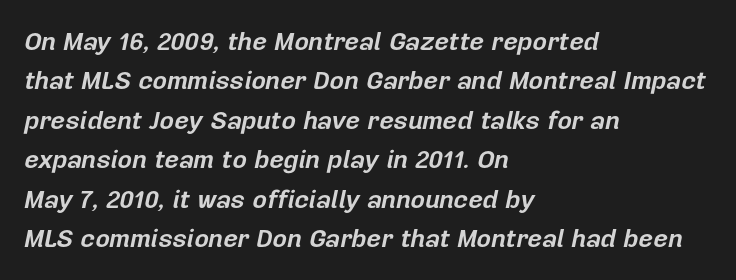
Q: Is the text bold? A: Yes.
Q: Is the text italic (slanted)? A: Yes, it leans right by about 12 degrees.
Q: Is the text underlined? A: No.
Q: How is the paragraph aligned? A: Left-aligned.
Q: Is the spacing between letters normal or unusually wide? A: Normal.
Q: Is the spacing between lines tight, normal or loose? A: Normal.
